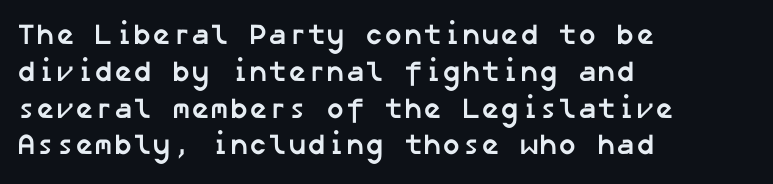
A normal amount of white space separates one row of letters from the next. The face used here is a sans, in the tradition of grotesques and geometrics. Each word holds together tightly as a unit, with standard inter-letter gaps. The text block is weighted toward the left margin, trailing off unevenly rightward.
